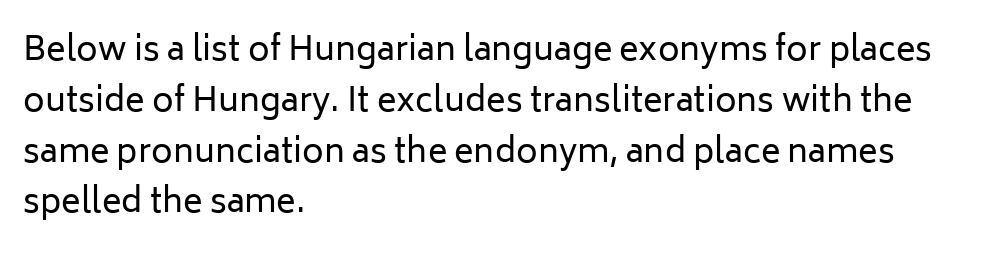
The image shows 33 px regular-weight sans-serif type, upright; set left-aligned, normal line spacing (1.54x), normal letter spacing, not underlined; low stroke contrast and a medium x-height.
